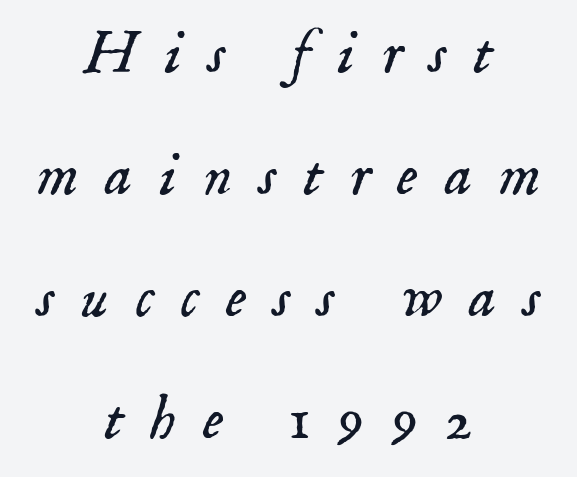
{"serif": "yes", "italic": "yes", "lean": "right", "slant_degrees": 18, "bold": "no", "weight": "light", "width": "normal", "stroke_contrast": "low", "x_height": "small", "monospaced": "no", "underline": "no", "align": "center", "line_spacing": "loose", "line_spacing_ratio": 2.0, "letter_spacing": "wide", "letter_spacing_em": 0.44, "glyph_px": 61}
